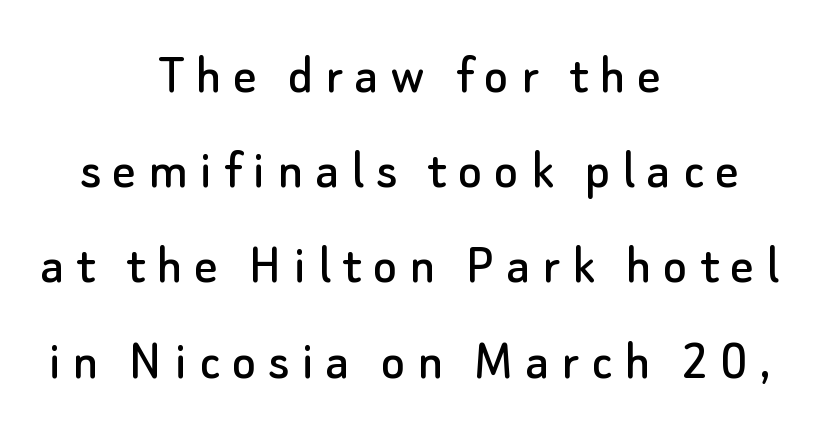
The image shows 57 px sans-serif type, upright; set centered, normal line spacing (1.67x), unusually wide letter spacing (+0.21 em), not underlined; low stroke contrast and a small x-height.
